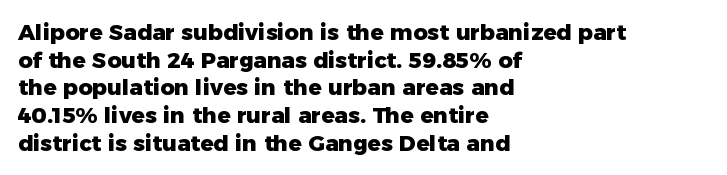
{"italic": "no", "bold": "yes", "underline": "no", "align": "left", "line_spacing": "normal", "line_spacing_ratio": 1.26, "letter_spacing": "normal", "letter_spacing_em": 0.0, "glyph_px": 22}
